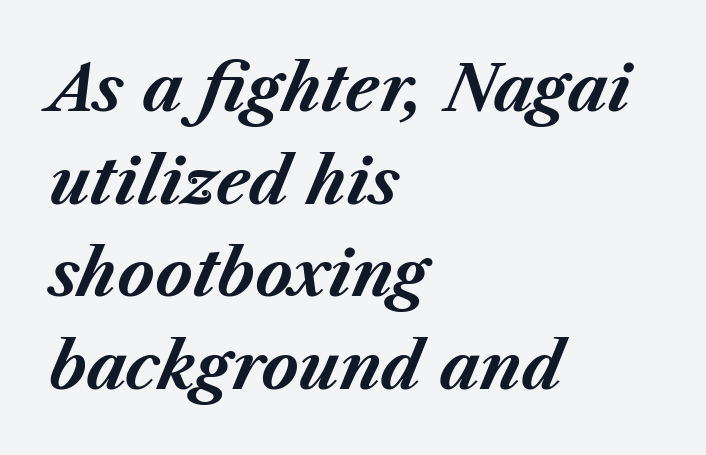
{"italic": "yes", "lean": "right", "slant_degrees": 23, "bold": "yes", "weight": "bold", "width": "normal", "stroke_contrast": "medium", "x_height": "medium", "monospaced": "no", "underline": "no", "align": "left", "line_spacing": "normal", "line_spacing_ratio": 1.47, "letter_spacing": "normal", "letter_spacing_em": 0.0, "glyph_px": 63}
